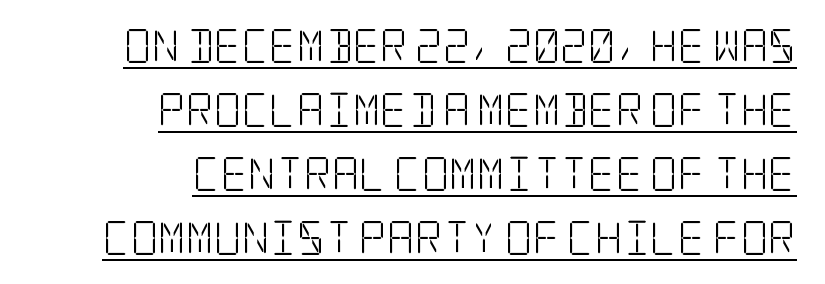
The image shows 34 px light, condensed serif type, upright; set right-aligned, line spacing 1.88x, normal letter spacing, underlined; low stroke contrast and a large x-height.
